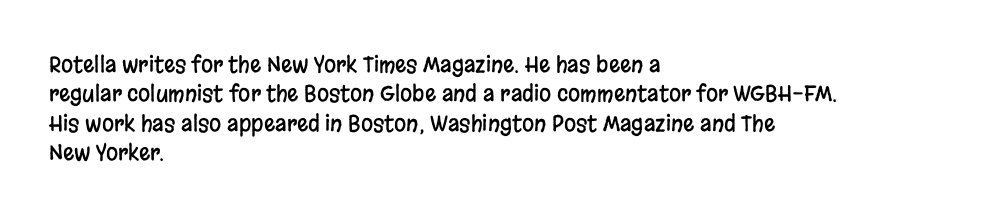
Reading down the block, your eye returns to a fixed left position each line. The type sits square on the baseline with zero lean. The space directly below the letters is spotless. Notice how descenders clear the ascenders below comfortably — that's standard leading. Each word holds together tightly as a unit, with standard inter-letter gaps.
